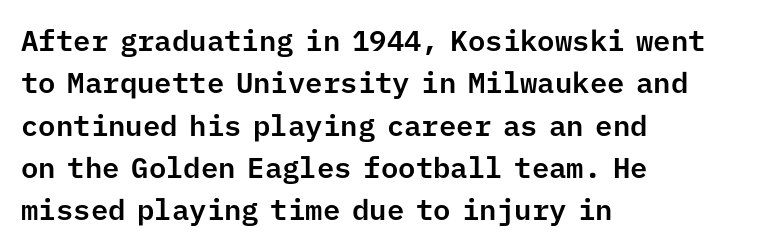
{"serif": "no", "italic": "no", "width": "normal", "stroke_contrast": "low", "x_height": "medium", "monospaced": "yes", "underline": "no", "align": "left", "line_spacing": "normal", "line_spacing_ratio": 1.46, "letter_spacing": "normal", "letter_spacing_em": 0.0, "glyph_px": 29}
